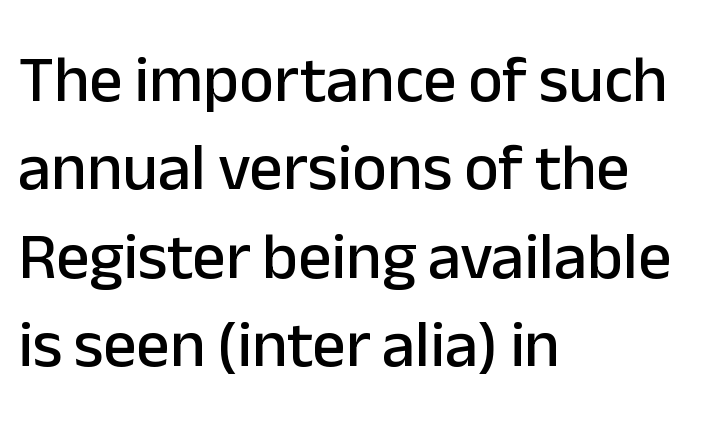
The image shows 66 px sans-serif type, upright; set left-aligned, normal line spacing (1.34x), normal letter spacing, not underlined; low stroke contrast and a medium x-height.
